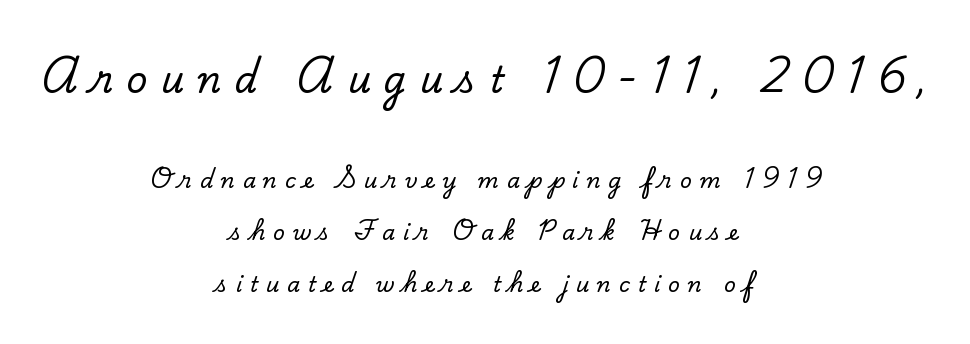
The image shows 36 px serif type; set centered, loose line spacing (2.48x), unusually wide letter spacing (+0.37 em), not underlined; the first (top) block is 1.71x larger; low stroke contrast and a small x-height.
